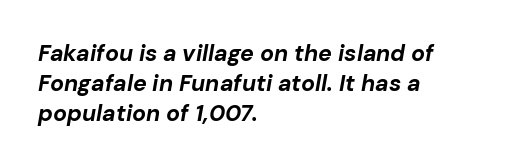
Does the weight exceed regular? Yes, all the way to bold. Does extra space separate the letters? No, they use regular spacing. The text carries the slant typical of an italic or oblique font. Vertically, the passage feels balanced, rows spaced as you'd expect. Each line starts at the same left margin while the right side varies. Check the space under the baseline: it is left empty.
